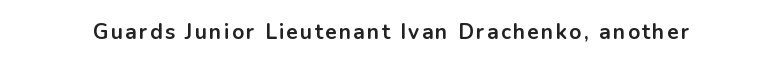
Q: Is the text bold? A: Yes.
Q: Is the text italic (slanted)? A: No, it is upright.
Q: Is the text underlined? A: No.
